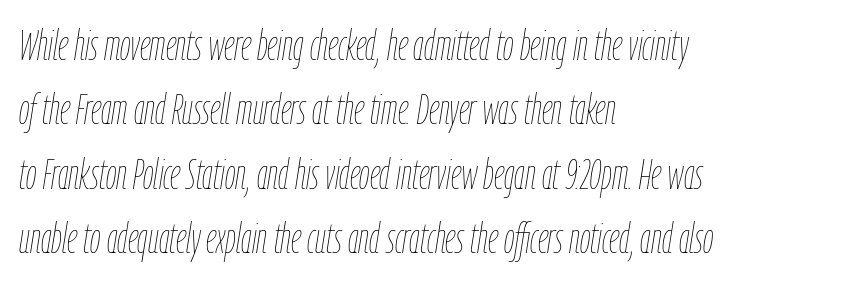
The image shows 42 px thin, condensed type, italic (leaning right); set left-aligned, normal line spacing (1.53x), normal letter spacing, not underlined; low stroke contrast and a medium x-height.
